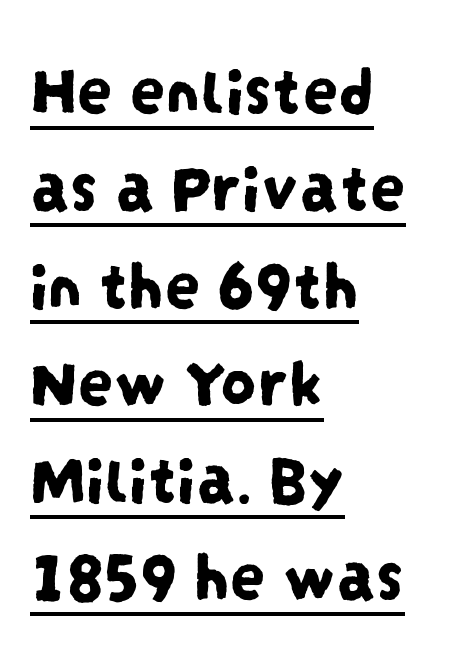
The lines in this sample share a left origin and differ only in where they stop. The face used here appears with an underline applied. Note the varied advance widths — an 'i' is clearly narrower than an 'm'. Inter-character spacing is left at the font's built-in metrics. I'd call this a sans setting — the letters go barefoot. Leading: standard.
